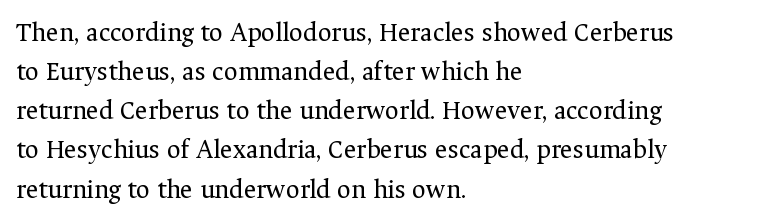
Q: Is the text bold? A: No.
Q: Is the text italic (slanted)? A: No, it is upright.
Q: Is the text underlined? A: No.
Q: How is the paragraph aligned? A: Left-aligned.
Q: Is the spacing between letters normal or unusually wide? A: Normal.
Q: Is the spacing between lines tight, normal or loose? A: Normal.
